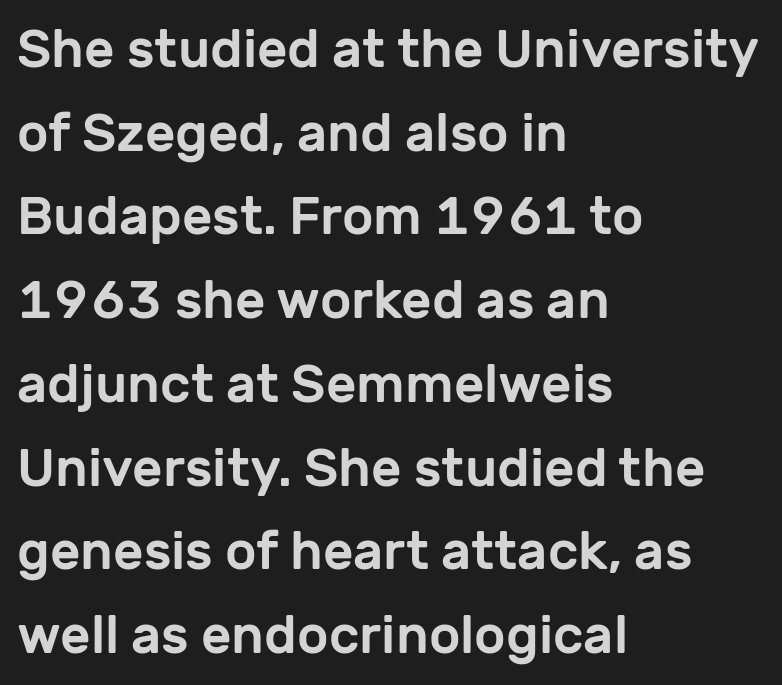
{"serif": "no", "italic": "no", "width": "normal", "stroke_contrast": "low", "x_height": "medium", "monospaced": "no", "underline": "no", "align": "left", "line_spacing": "normal", "line_spacing_ratio": 1.58, "letter_spacing": "normal", "letter_spacing_em": 0.0, "glyph_px": 53}
